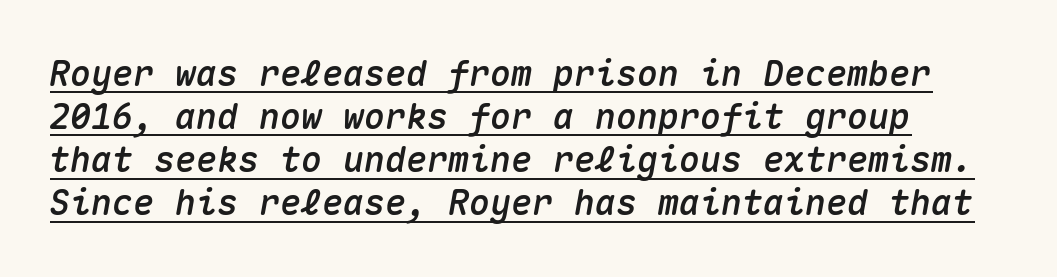
Students, observe the line beneath the letters — that is underlining. Line beginnings align vertically; line endings do not. Glyph-to-glyph distance matches everyday printed text. The typography opts for an oblique posture over an upright one. Here the designer chose a console-style face with uniform glyph widths.
